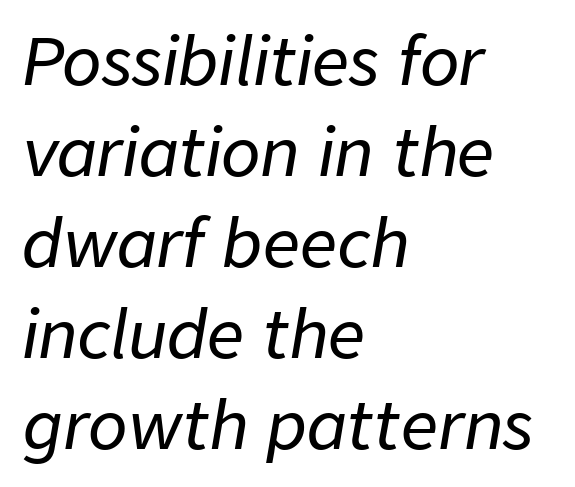
The image shows 65 px text type, italic (leaning right); set left-aligned, normal line spacing (1.4x), normal letter spacing, not underlined; low stroke contrast and a medium x-height.
